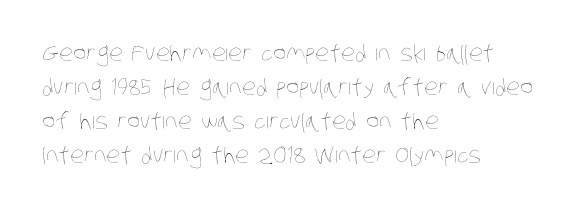
The image shows 22 px text type; set left-aligned, normal line spacing (1.55x), normal letter spacing, not underlined.
